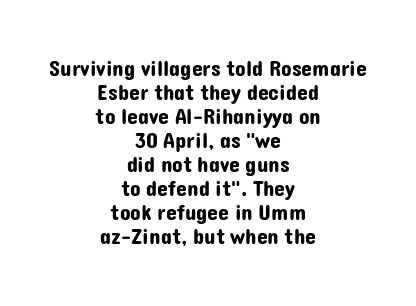
Is the letter spacing exaggerated? No — it looks like the ordinary default. Descender tails drop into unmarked territory. Is there any slant? The stems are plumb. This block would grow much taller if given ordinary leading; it's compressed now. Notice how the passage keeps no hard edge, just a central spine.
